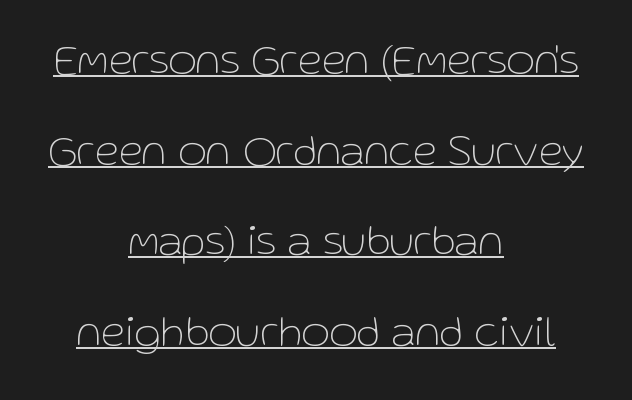
Q: Is the text bold? A: No.
Q: Is the text italic (slanted)? A: No, it is upright.
Q: Is the typeface a serif or a sans-serif typeface? A: Sans-serif.
Q: Is the text underlined? A: Yes.
Q: How is the paragraph aligned? A: Centered.
Q: Is the spacing between letters normal or unusually wide? A: Normal.
Q: Is the spacing between lines tight, normal or loose? A: Loose.
Q: Width (condensed, normal, or wide)? A: Normal.
Q: Stroke contrast? A: Low.
Q: x-height? A: Medium.
Q: Monospaced? A: No.
